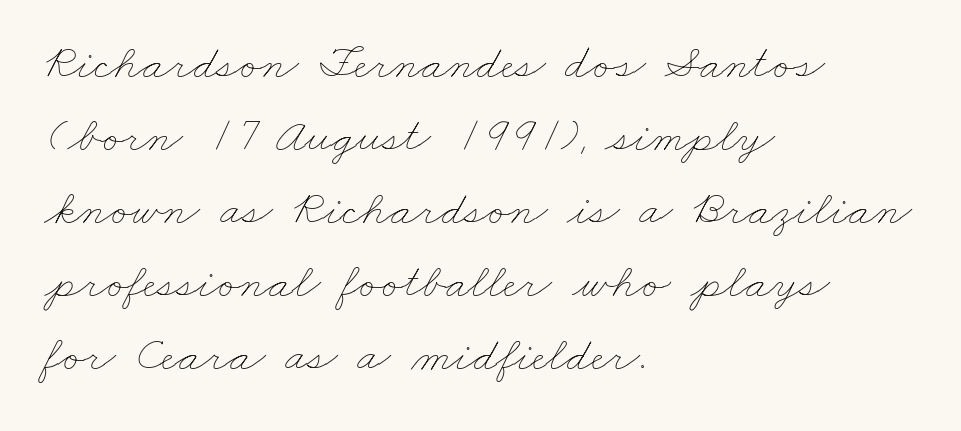
{"bold": "no", "weight": "thin", "width": "wide", "stroke_contrast": "low", "x_height": "small", "monospaced": "no", "underline": "no", "align": "left", "line_spacing": "normal", "line_spacing_ratio": 1.49, "letter_spacing": "normal", "letter_spacing_em": 0.0, "glyph_px": 49}
